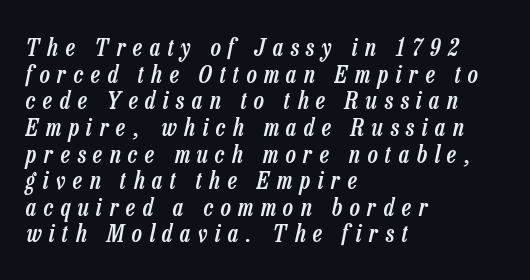
{"italic": "yes", "lean": "right", "slant_degrees": 13, "bold": "semi", "underline": "no", "align": "left", "line_spacing": "tight", "line_spacing_ratio": 1.11, "letter_spacing": "wide", "letter_spacing_em": 0.32, "glyph_px": 24}
